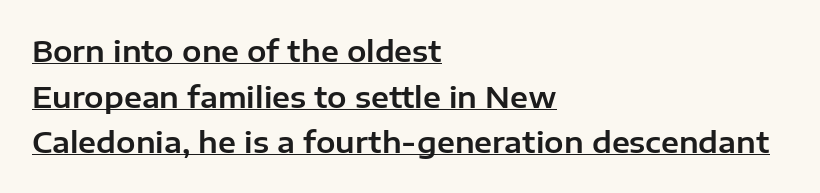
{"serif": "no", "italic": "no", "width": "normal", "stroke_contrast": "low", "x_height": "medium", "monospaced": "no", "underline": "yes", "align": "left", "line_spacing": "normal", "line_spacing_ratio": 1.57, "letter_spacing": "normal", "letter_spacing_em": 0.0, "glyph_px": 29}
